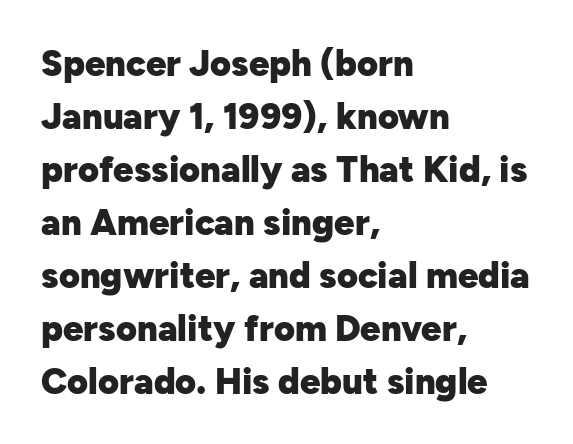
The image shows 36 px heavy sans-serif type, upright; set left-aligned, normal line spacing (1.47x), normal letter spacing, not underlined; low stroke contrast and a medium x-height.
